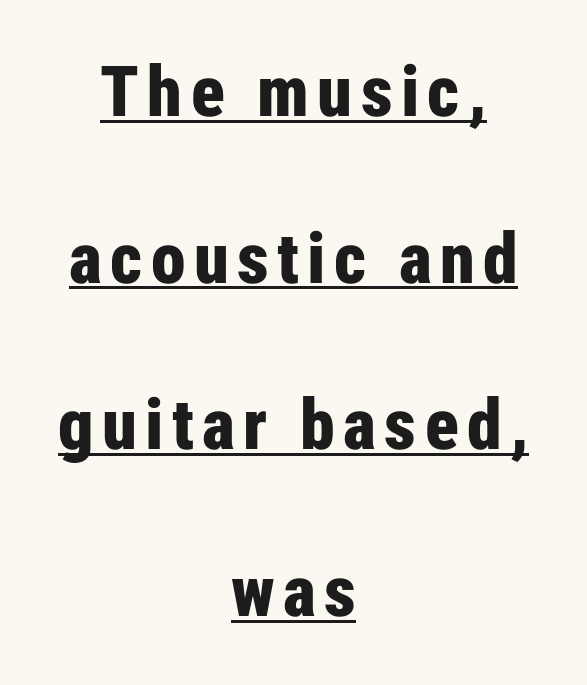
Q: Is the text bold? A: Yes.
Q: Is the text italic (slanted)? A: No, it is upright.
Q: Is the typeface a serif or a sans-serif typeface? A: Sans-serif.
Q: Is the text underlined? A: Yes.
Q: How is the paragraph aligned? A: Centered.
Q: Is the spacing between lines tight, normal or loose? A: Loose.
Q: Width (condensed, normal, or wide)? A: Condensed.
Q: Stroke contrast? A: Low.
Q: x-height? A: Medium.
Q: Monospaced? A: No.
